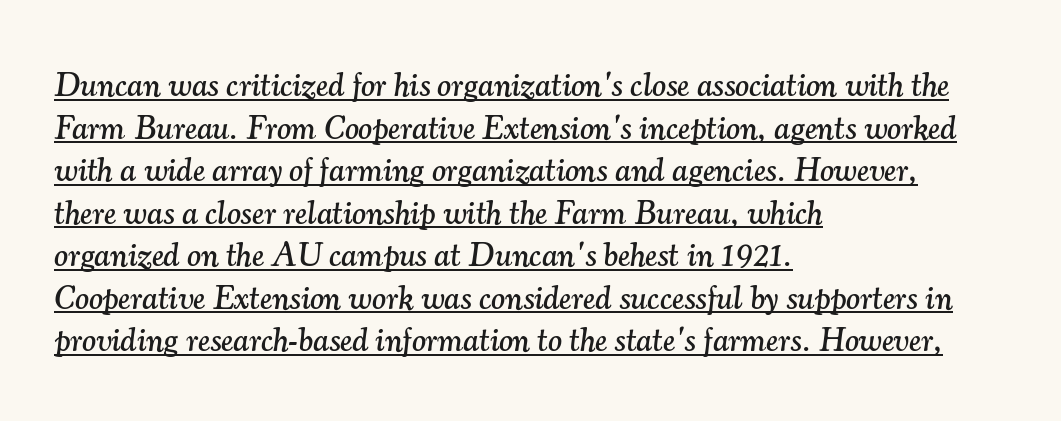
The image shows 33 px serif type, italic (leaning right); set left-aligned, normal line spacing (1.29x), normal letter spacing, underlined; medium stroke contrast and a small x-height.
